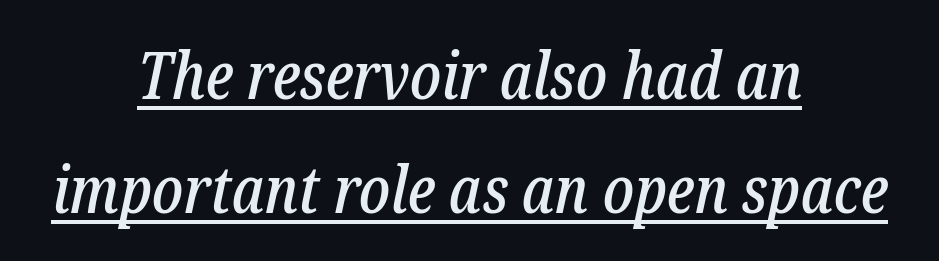
{"serif": "yes", "italic": "yes", "lean": "right", "slant_degrees": 12, "width": "condensed", "stroke_contrast": "low", "x_height": "medium", "monospaced": "no", "underline": "yes", "align": "center", "line_spacing_ratio": 1.72, "letter_spacing": "normal", "letter_spacing_em": 0.0, "glyph_px": 66}
